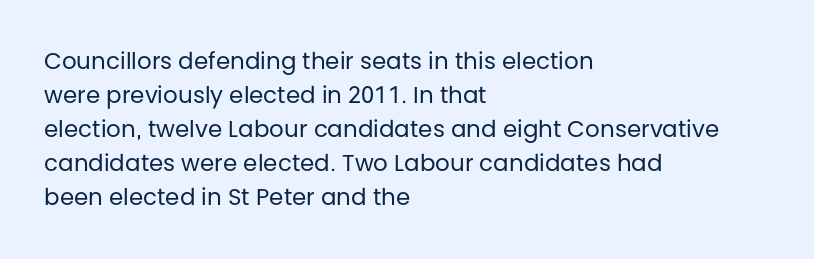
{"italic": "no", "bold": "no", "underline": "no", "align": "left", "line_spacing": "normal", "line_spacing_ratio": 1.48, "letter_spacing": "normal", "letter_spacing_em": 0.0, "glyph_px": 23}
